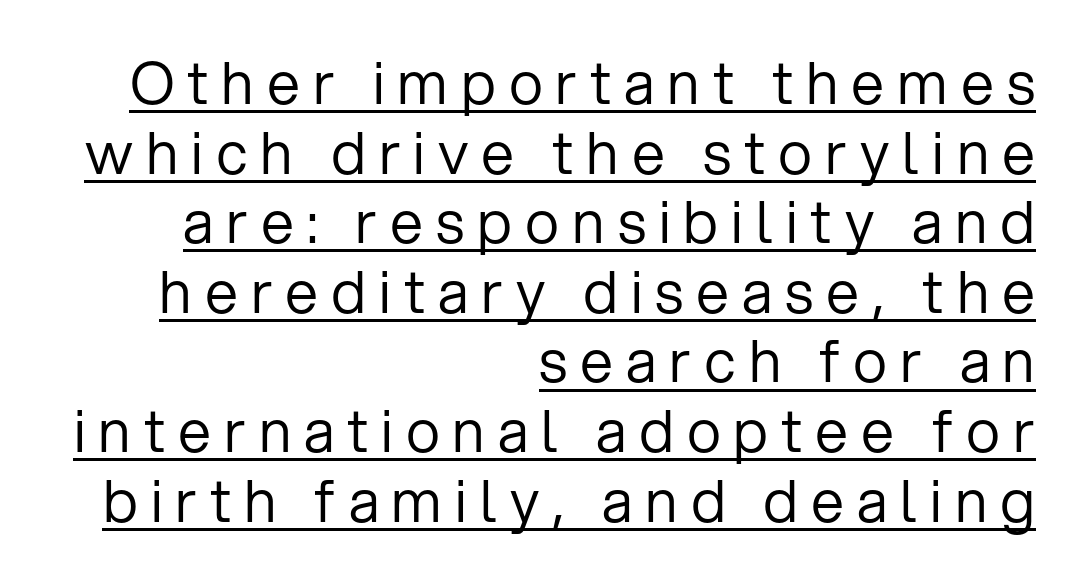
{"serif": "no", "italic": "no", "bold": "no", "weight": "regular", "width": "normal", "stroke_contrast": "low", "x_height": "medium", "monospaced": "no", "underline": "yes", "align": "right", "line_spacing_ratio": 1.18, "letter_spacing": "wide", "letter_spacing_em": 0.22, "glyph_px": 59}
